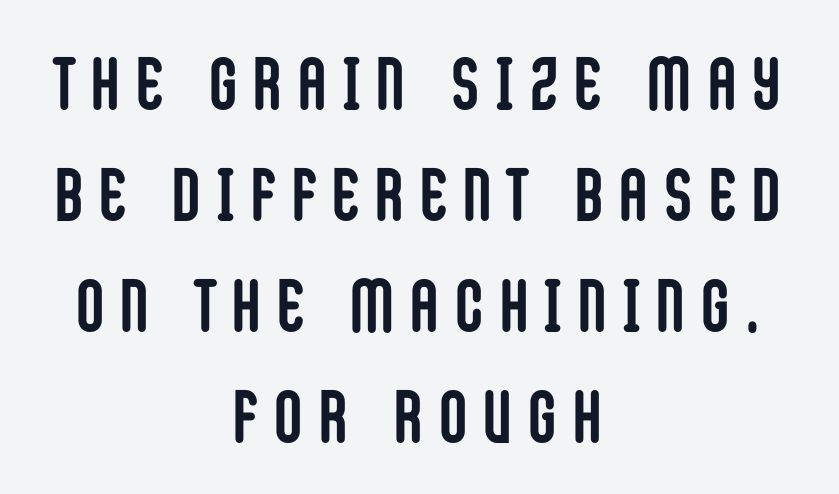
{"serif": "no", "italic": "no", "bold": "yes", "weight": "semibold", "width": "condensed", "stroke_contrast": "low", "x_height": "large", "monospaced": "no", "underline": "no", "align": "center", "line_spacing": "normal", "line_spacing_ratio": 1.5, "letter_spacing": "wide", "letter_spacing_em": 0.24, "glyph_px": 74}
